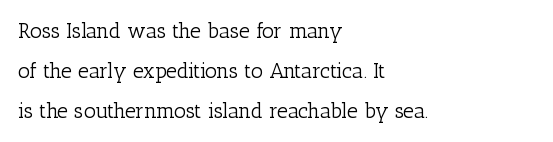
The image shows 21 px text type, upright; set left-aligned, loose line spacing (1.9x), normal letter spacing, not underlined.
